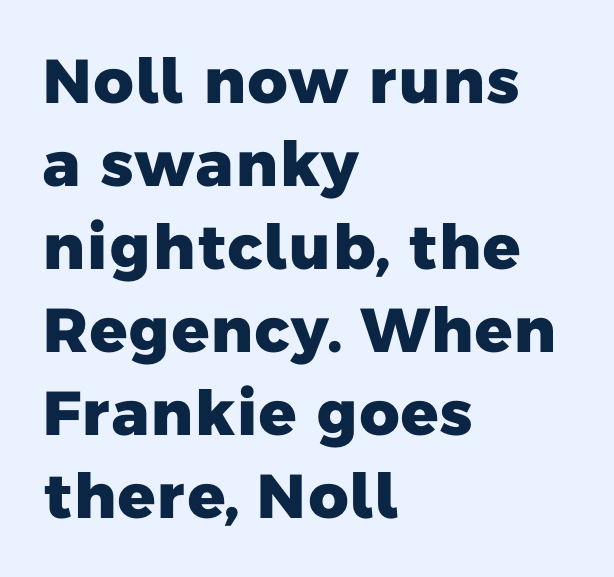
{"serif": "no", "bold": "yes", "weight": "heavy", "width": "normal", "stroke_contrast": "low", "x_height": "medium", "monospaced": "no", "underline": "no", "align": "left", "line_spacing": "normal", "line_spacing_ratio": 1.34, "letter_spacing": "normal", "letter_spacing_em": 0.0, "glyph_px": 62}
